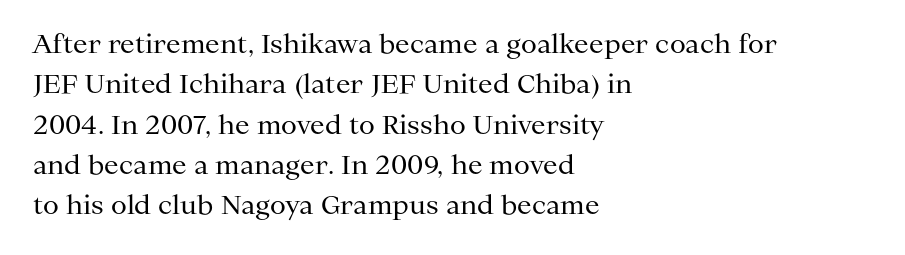
Q: Is the text bold? A: No.
Q: Is the text italic (slanted)? A: No, it is upright.
Q: Is the text underlined? A: No.
Q: How is the paragraph aligned? A: Left-aligned.
Q: Is the spacing between letters normal or unusually wide? A: Normal.
Q: Is the spacing between lines tight, normal or loose? A: Normal.
